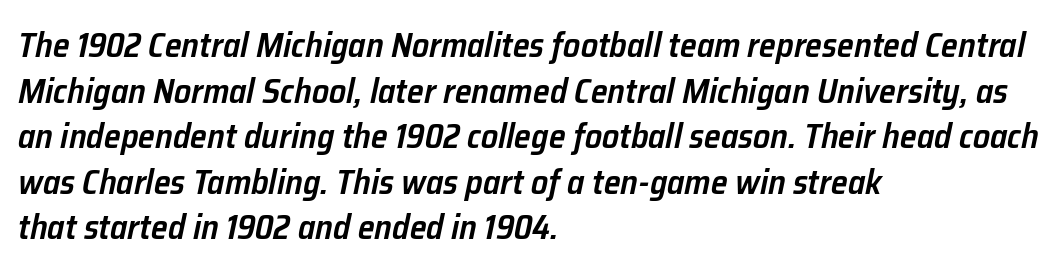
A typesetter would call this proportional, since set widths differ per character. The ragged edge is on the right, which tells us the setting is flush left. Tracking here is standard; glyphs follow each other at the usual distance. The rendering uses a semibold face; strokes are thickened but not to full bold. The face used here has a pronounced slope to its letters.
